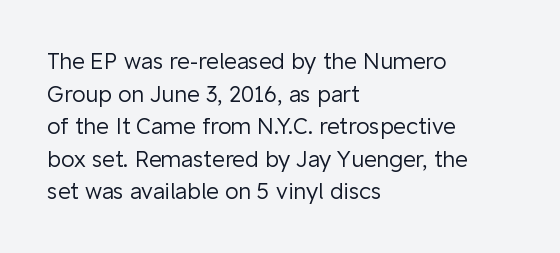
The image shows 22 px text type, upright; set left-aligned, normal line spacing (1.48x), normal letter spacing, not underlined.
